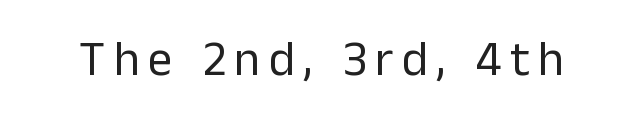
The image shows 49 px regular-weight sans-serif type, upright; set not underlined; low stroke contrast and a medium x-height.
